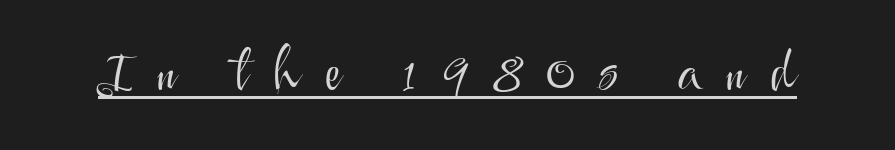
The image shows 56 px light sans-serif type; set unusually wide letter spacing (+0.44 em), underlined; medium stroke contrast and a small x-height.
